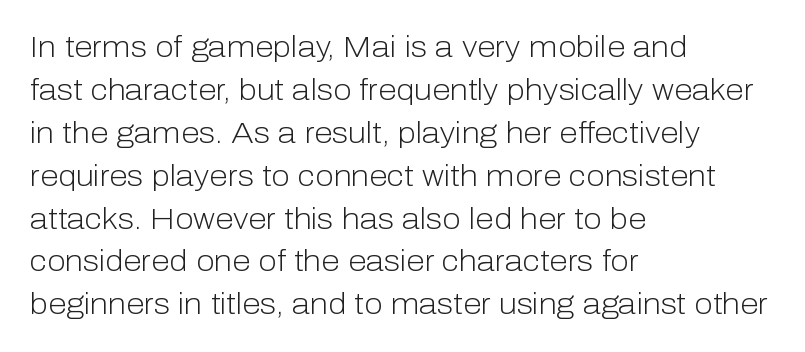
{"serif": "no", "italic": "no", "bold": "no", "weight": "light", "width": "normal", "stroke_contrast": "low", "x_height": "medium", "monospaced": "no", "underline": "no", "align": "left", "line_spacing": "normal", "line_spacing_ratio": 1.43, "letter_spacing": "normal", "letter_spacing_em": 0.0, "glyph_px": 30}
